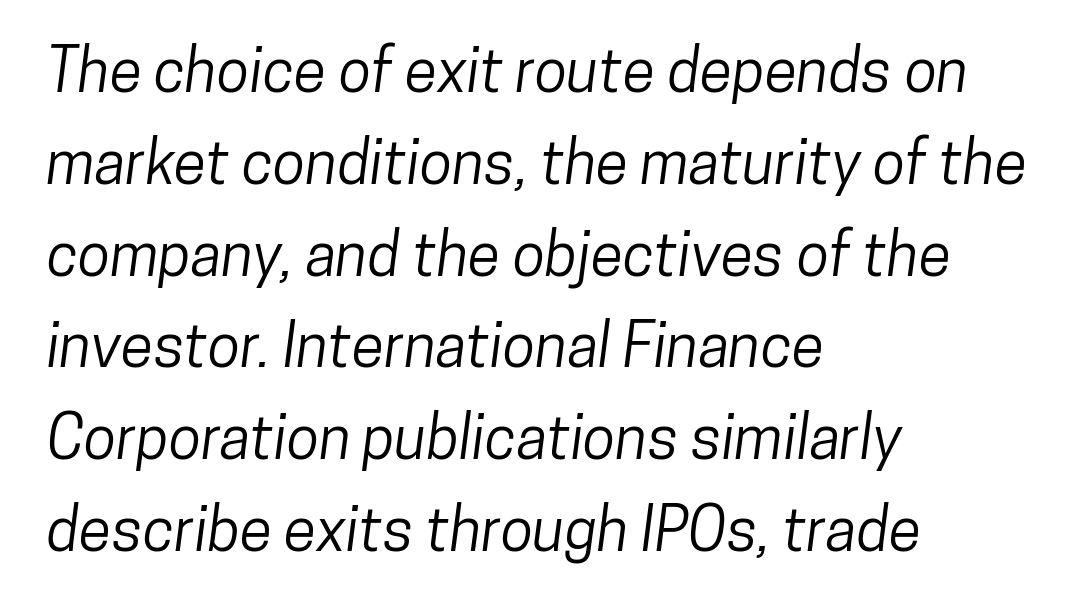
The image shows 60 px condensed sans-serif type; set left-aligned, normal line spacing (1.53x), normal letter spacing, not underlined; low stroke contrast and a medium x-height.
